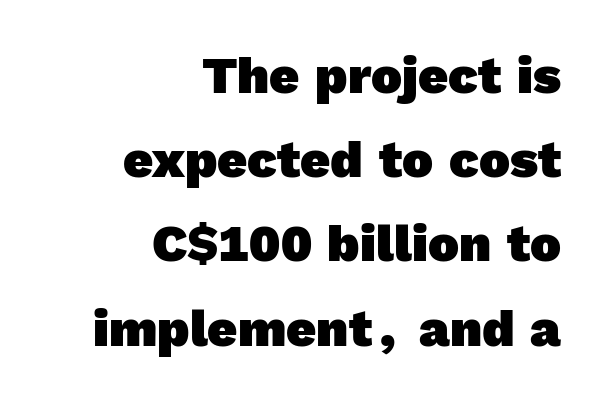
Vertically, the passage feels balanced, rows spaced as you'd expect. Alignment: flush right. Looks like regular typesetting: each glyph gets only the width it needs. Check where the strokes stop: nothing finishes them off — pure sans. There is no visible air inserted between adjacent glyphs.
